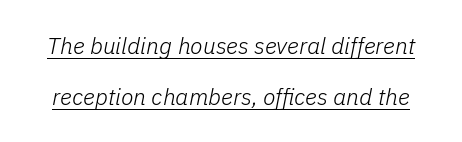
The image shows 23 px text type, italic (leaning right); set loose line spacing (2.21x), normal letter spacing, underlined.
